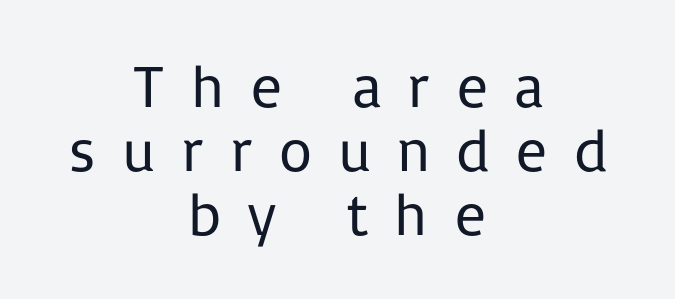
Q: Is the text bold? A: No.
Q: Is the text italic (slanted)? A: No, it is upright.
Q: Is the typeface a serif or a sans-serif typeface? A: Sans-serif.
Q: Is the text underlined? A: No.
Q: How is the paragraph aligned? A: Centered.
Q: Is the spacing between letters normal or unusually wide? A: Unusually wide.
Q: Is the spacing between lines tight, normal or loose? A: Tight.
Q: Width (condensed, normal, or wide)? A: Normal.
Q: Stroke contrast? A: Low.
Q: x-height? A: Medium.
Q: Monospaced? A: No.
